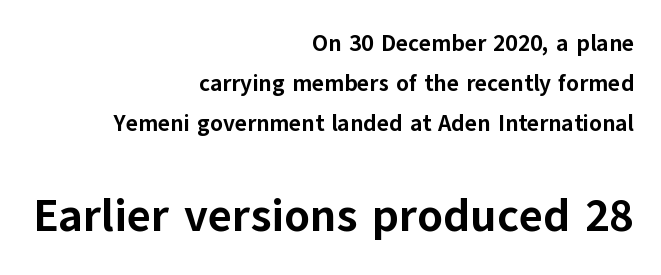
{"serif": "no", "italic": "no", "bold": "yes", "weight": "bold", "width": "normal", "stroke_contrast": "low", "x_height": "medium", "monospaced": "no", "underline": "no", "align": "right", "line_spacing_ratio": 1.73, "letter_spacing": "normal", "letter_spacing_em": 0.0, "larger_block": "second", "size_ratio": 2.0, "glyph_px": 46}
